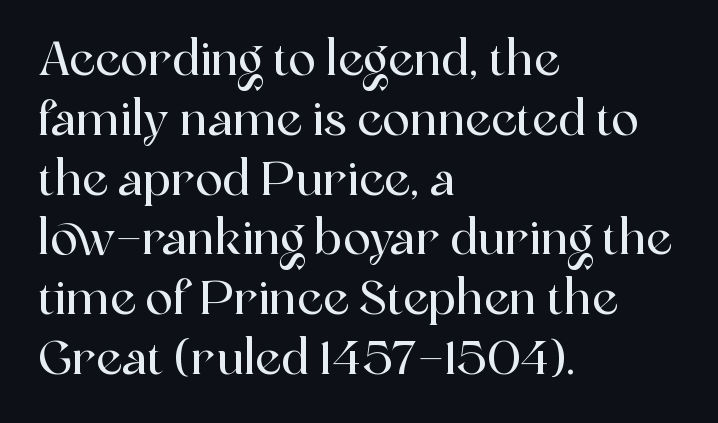
Q: Is the text italic (slanted)? A: No, it is upright.
Q: Is the typeface a serif or a sans-serif typeface? A: Serif.
Q: Is the text underlined? A: No.
Q: How is the paragraph aligned? A: Left-aligned.
Q: Is the spacing between letters normal or unusually wide? A: Normal.
Q: Is the spacing between lines tight, normal or loose? A: Normal.
Q: Width (condensed, normal, or wide)? A: Normal.
Q: x-height? A: Medium.
Q: Monospaced? A: No.
